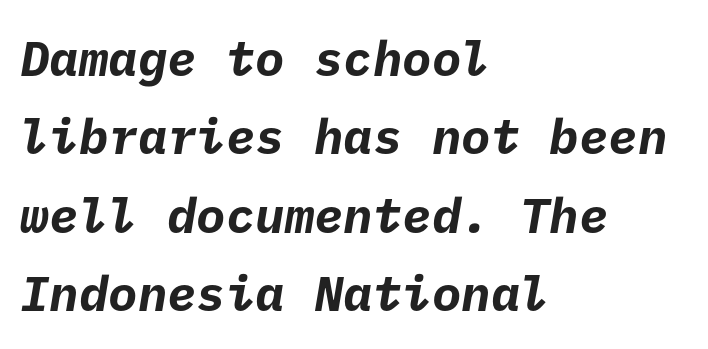
The image shows 49 px bold sans-serif type; set left-aligned, normal line spacing (1.6x), normal letter spacing, not underlined; low stroke contrast and a medium x-height.
